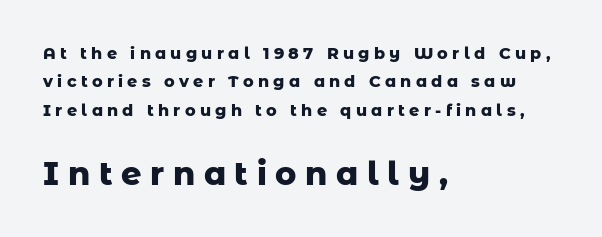
Q: Is the text bold? A: Yes.
Q: Is the text italic (slanted)? A: No, it is upright.
Q: Is the typeface a serif or a sans-serif typeface? A: Sans-serif.
Q: Is the text underlined? A: No.
Q: How is the paragraph aligned? A: Left-aligned.
Q: Is the spacing between letters normal or unusually wide? A: Unusually wide.
Q: Which block of text is set in a larger size, the first (top) or the second (bottom)? A: The second (bottom) one.
Q: Width (condensed, normal, or wide)? A: Normal.
Q: Stroke contrast? A: Low.
Q: x-height? A: Medium.
Q: Monospaced? A: No.
